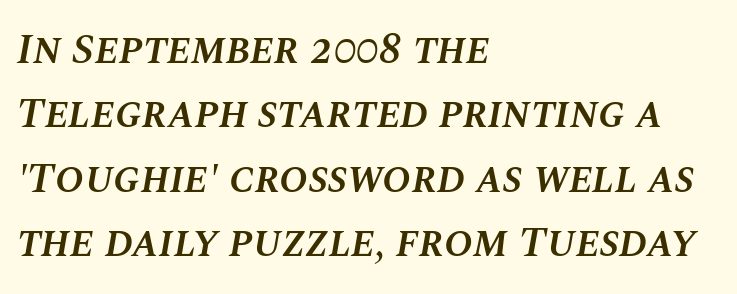
The image shows 43 px semibold type, italic (leaning right); set left-aligned, normal line spacing (1.5x), normal letter spacing, not underlined; medium stroke contrast and a large x-height.
